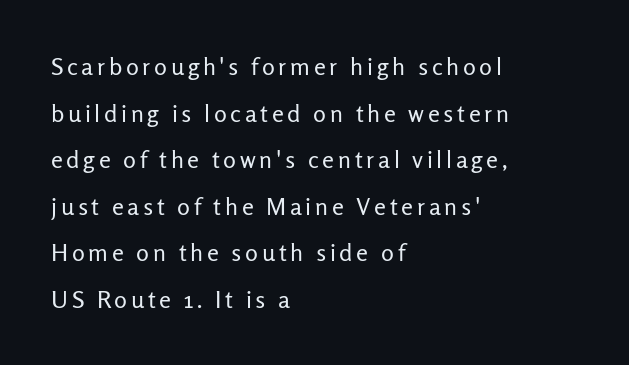
The rendering uses a large line-height, opening up the rows. Each row of text sits above clean, open space. Is there any slant? The stems are plumb. Heaviness? Minimal to ordinary, like unemphasized prose. Horizontal alignment here is leftward, the default for most running prose.
